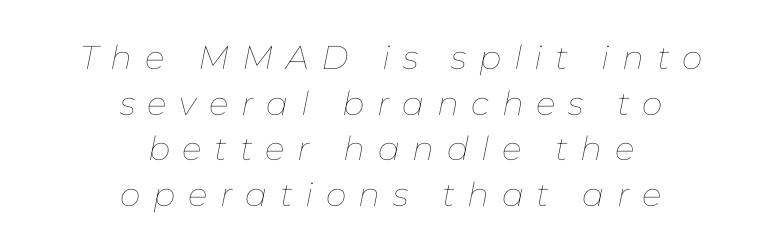
The rendering applies a slant to the glyphs. Does the copy run flush right? No — it is centered line by line. How would I describe the line gaps? Plain and ordinary. Each row of text sits above clean, open space.
